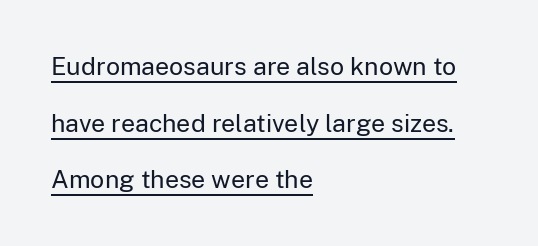
Q: Is the text bold? A: No.
Q: Is the text italic (slanted)? A: No, it is upright.
Q: Is the text underlined? A: Yes.
Q: How is the paragraph aligned? A: Left-aligned.
Q: Is the spacing between letters normal or unusually wide? A: Normal.
Q: Is the spacing between lines tight, normal or loose? A: Loose.
